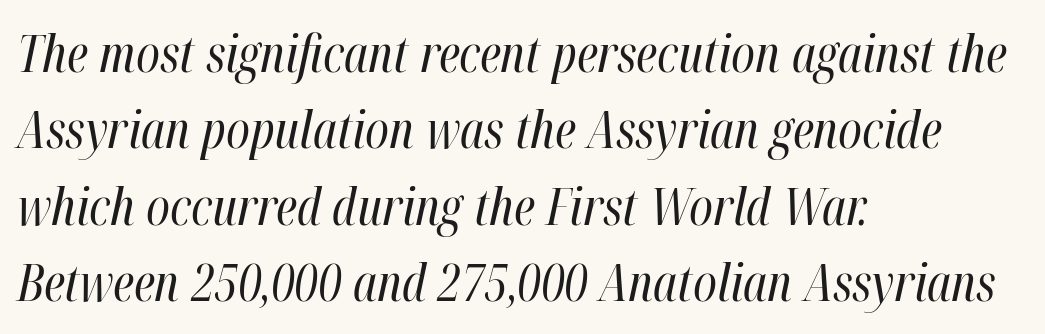
Q: Is the text bold? A: No.
Q: Is the text italic (slanted)? A: Yes, it leans right by about 12 degrees.
Q: Is the text underlined? A: No.
Q: How is the paragraph aligned? A: Left-aligned.
Q: Is the spacing between letters normal or unusually wide? A: Normal.
Q: Is the spacing between lines tight, normal or loose? A: Normal.
Q: Width (condensed, normal, or wide)? A: Condensed.
Q: Stroke contrast? A: High.
Q: x-height? A: Medium.
Q: Monospaced? A: No.
